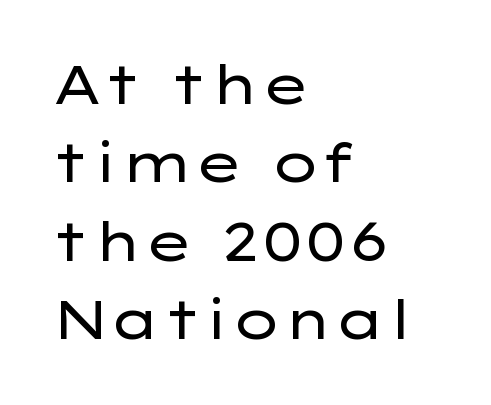
The image shows 53 px regular-weight, wide sans-serif type, upright; set left-aligned, normal line spacing (1.48x), normal letter spacing, not underlined; low stroke contrast and a medium x-height.
